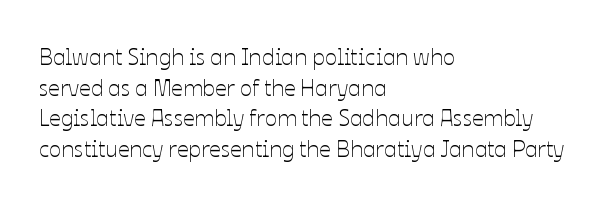
The image shows 23 px text type, upright; set left-aligned, normal line spacing (1.33x), normal letter spacing, not underlined.
